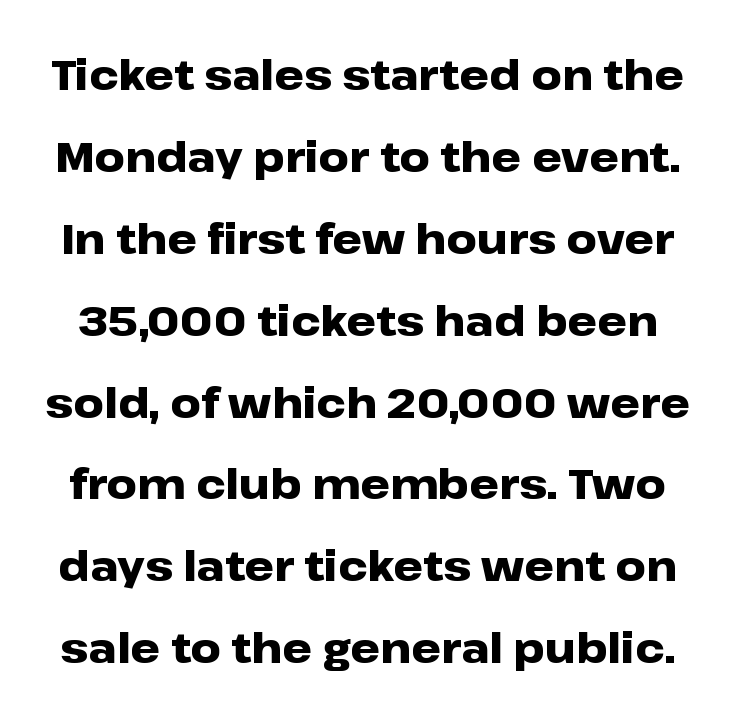
{"serif": "no", "italic": "no", "bold": "yes", "weight": "heavy", "width": "wide", "stroke_contrast": "low", "x_height": "medium", "monospaced": "no", "underline": "no", "line_spacing": "loose", "line_spacing_ratio": 1.95, "letter_spacing": "normal", "letter_spacing_em": 0.0, "glyph_px": 42}
